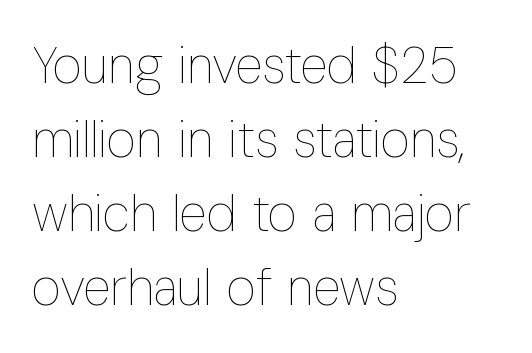
Q: Is the text bold? A: No.
Q: Is the text italic (slanted)? A: No, it is upright.
Q: Is the text underlined? A: No.
Q: How is the paragraph aligned? A: Left-aligned.
Q: Is the spacing between letters normal or unusually wide? A: Normal.
Q: Is the spacing between lines tight, normal or loose? A: Normal.
Q: Width (condensed, normal, or wide)? A: Condensed.
Q: Stroke contrast? A: Low.
Q: x-height? A: Medium.
Q: Monospaced? A: No.
